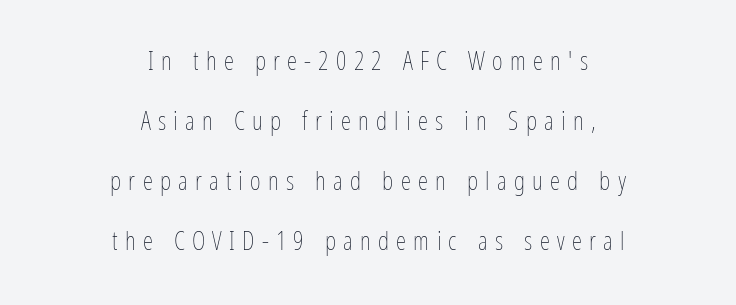
Is this a heavy cut? Hardly; it is regular or lighter. Unmarked baselines from the first word to the last. Rendered with straight, roman letterforms. Each word looks stretched out because of the extra space between its letters.
